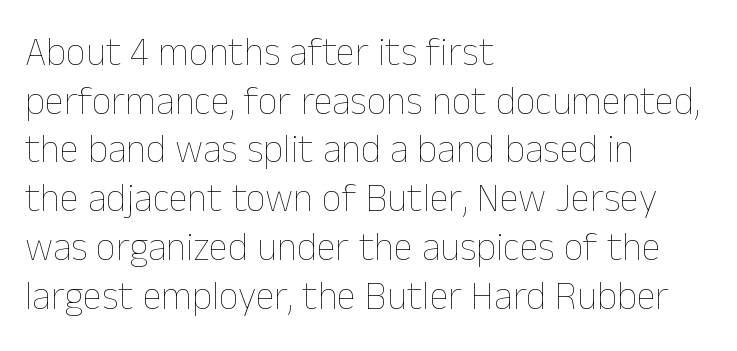
The space beneath each line is pristine and unruled. This is roman type, the default non-slanted kind. The typesetting does not lean heavy: it is not bold. If you drew a ruler down the left edge, every line would touch it. The letters advance in unequal steps, a hallmark of proportional type. Line spacing here is normal.
